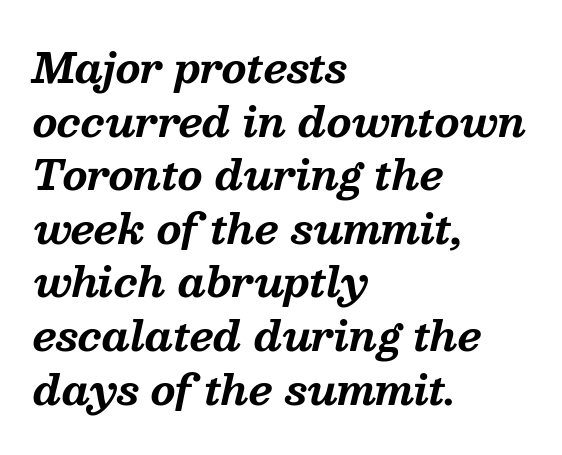
The rendering uses a bold face; every stroke is thick and dark. One-word summary of the alignment: left. Posture: slanted. Each letter keeps its own natural width here, so spacing adapts to shape.
